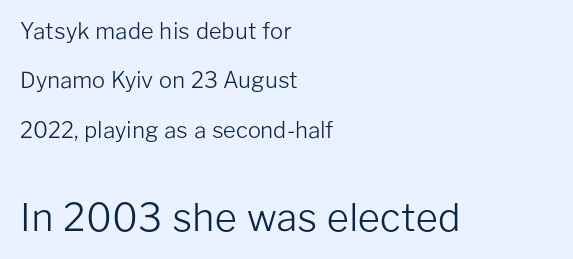
The image shows 38 px light sans-serif type, upright; set left-aligned, loose line spacing (2.24x), normal letter spacing, not underlined; the second (bottom) block is 1.73x larger; low stroke contrast and a medium x-height.
